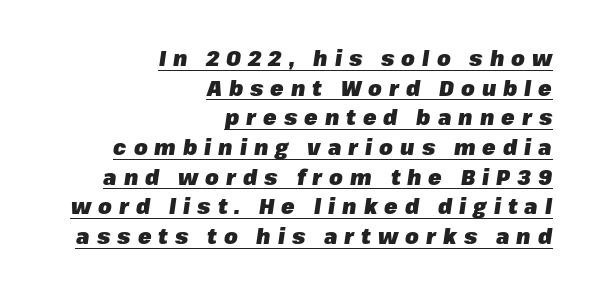
The letterforms stand isolated, each surrounded by extra space. The line-height multiplier appears to be the usual default. The text block is weighted toward the right margin, trailing off unevenly leftward. The strokes are fattened all the way to bold. You can tell it's italic because the verticals aren't actually vertical. The lettering is marked with a stroke running underneath it.
